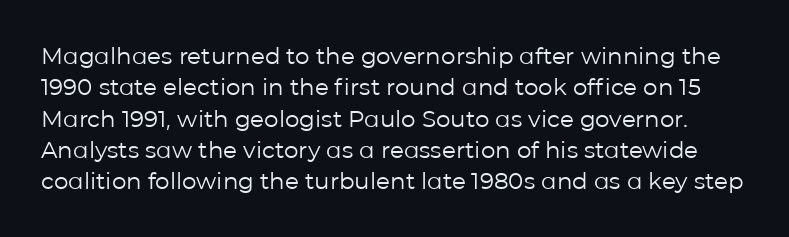
The image shows 23 px text type, upright; set normal line spacing (1.36x), normal letter spacing, not underlined.
